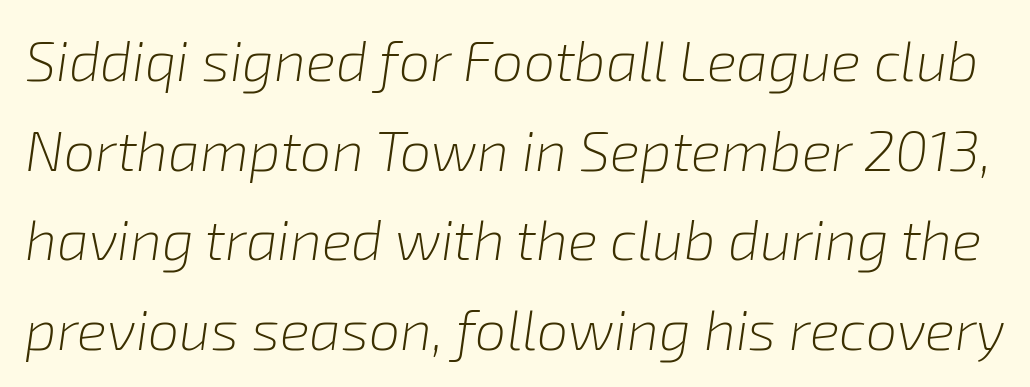
Q: Is the text bold? A: No.
Q: Is the text italic (slanted)? A: Yes, it leans right by about 8 degrees.
Q: Is the text underlined? A: No.
Q: Is the spacing between letters normal or unusually wide? A: Normal.
Q: Is the spacing between lines tight, normal or loose? A: Normal.
Q: Width (condensed, normal, or wide)? A: Normal.
Q: Stroke contrast? A: Low.
Q: x-height? A: Medium.
Q: Monospaced? A: No.
